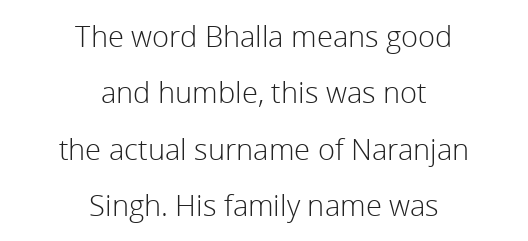
{"serif": "no", "italic": "no", "bold": "no", "weight": "light", "width": "normal", "x_height": "medium", "monospaced": "no", "underline": "no", "align": "center", "line_spacing": "loose", "line_spacing_ratio": 1.94, "letter_spacing": "normal", "letter_spacing_em": 0.0, "glyph_px": 29}
